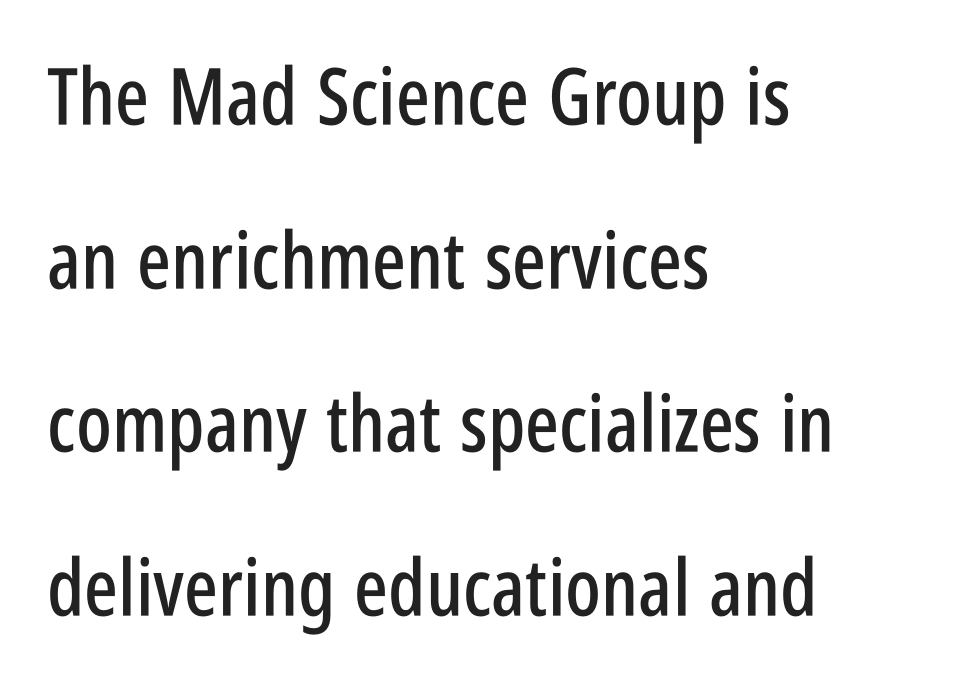
Q: Is the text italic (slanted)? A: No, it is upright.
Q: Is the typeface a serif or a sans-serif typeface? A: Sans-serif.
Q: Is the text underlined? A: No.
Q: How is the paragraph aligned? A: Left-aligned.
Q: Is the spacing between letters normal or unusually wide? A: Normal.
Q: Is the spacing between lines tight, normal or loose? A: Loose.
Q: Width (condensed, normal, or wide)? A: Condensed.
Q: Stroke contrast? A: Low.
Q: x-height? A: Large.
Q: Monospaced? A: No.
